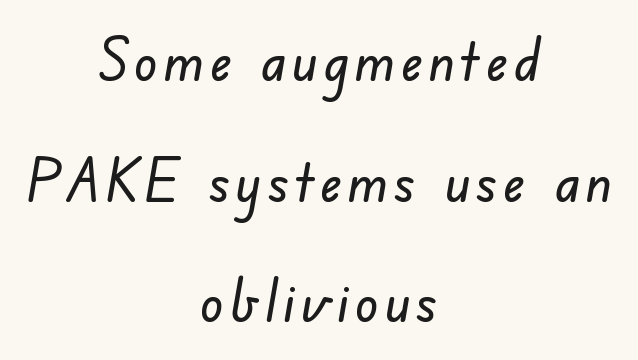
{"serif": "no", "width": "normal", "stroke_contrast": "low", "x_height": "small", "monospaced": "no", "underline": "no", "align": "center", "line_spacing": "loose", "line_spacing_ratio": 2.08, "glyph_px": 58}
